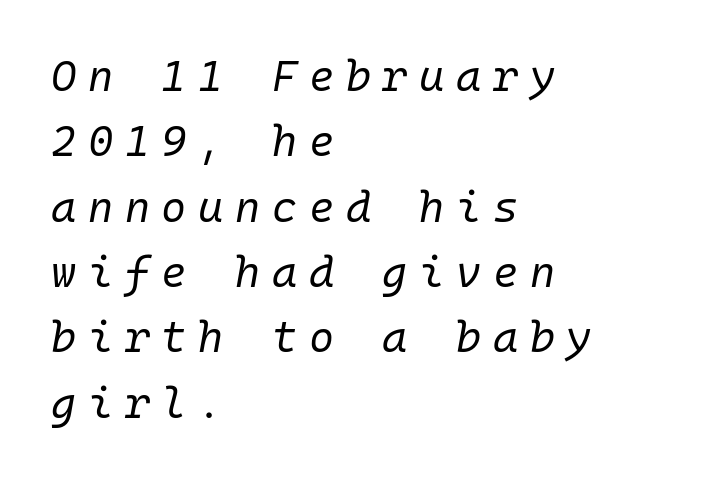
Q: Is the text bold? A: No.
Q: Is the text italic (slanted)? A: Yes, it leans right by about 10 degrees.
Q: Is the text underlined? A: No.
Q: How is the paragraph aligned? A: Left-aligned.
Q: Is the spacing between letters normal or unusually wide? A: Unusually wide.
Q: Is the spacing between lines tight, normal or loose? A: Normal.
Q: Width (condensed, normal, or wide)? A: Normal.
Q: Stroke contrast? A: Low.
Q: x-height? A: Medium.
Q: Monospaced? A: Yes.
